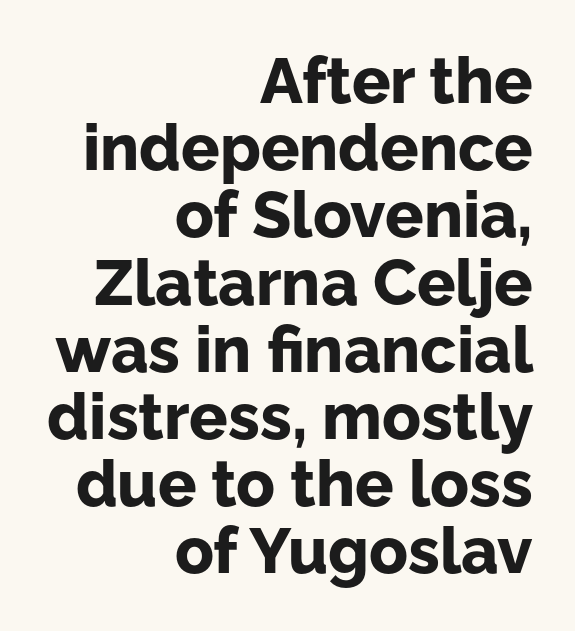
{"serif": "no", "italic": "no", "bold": "yes", "weight": "bold", "width": "normal", "stroke_contrast": "low", "x_height": "medium", "monospaced": "no", "underline": "no", "align": "right", "line_spacing": "tight", "line_spacing_ratio": 1.05, "letter_spacing": "normal", "letter_spacing_em": 0.0, "glyph_px": 64}
